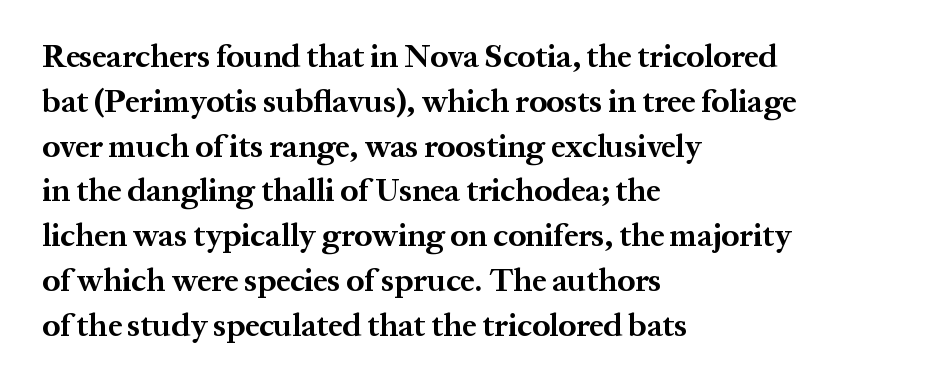
The image shows 32 px bold serif type, upright; set left-aligned, normal line spacing (1.4x), normal letter spacing, not underlined; medium stroke contrast and a medium x-height.
